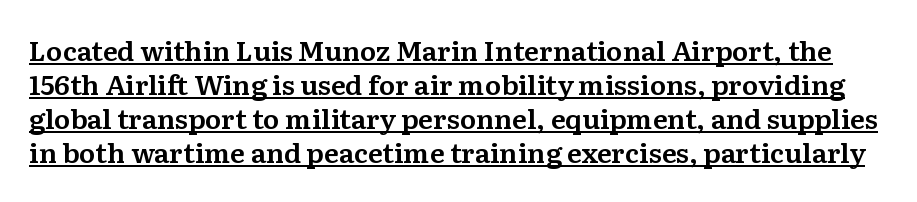
Q: Is the text italic (slanted)? A: No, it is upright.
Q: Is the text underlined? A: Yes.
Q: Is the spacing between letters normal or unusually wide? A: Normal.
Q: Is the spacing between lines tight, normal or loose? A: Normal.
